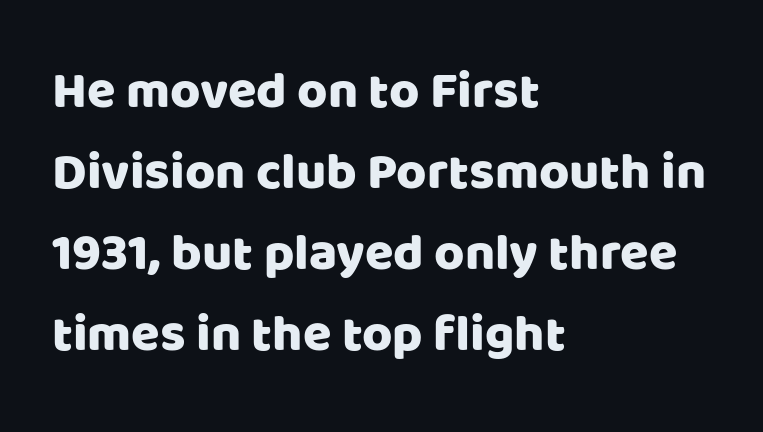
The image shows 52 px sans-serif type, upright; set left-aligned, normal line spacing (1.56x), normal letter spacing, not underlined; low stroke contrast and a large x-height.
